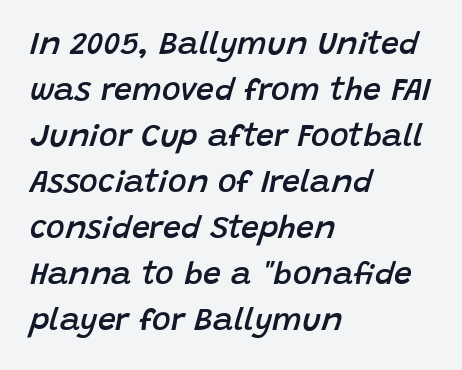
Q: Is the text bold? A: Semi-bold.
Q: Is the text italic (slanted)? A: Yes, it leans right by about 15 degrees.
Q: Is the text underlined? A: No.
Q: How is the paragraph aligned? A: Left-aligned.
Q: Is the spacing between letters normal or unusually wide? A: Normal.
Q: Is the spacing between lines tight, normal or loose? A: Normal.
Q: Width (condensed, normal, or wide)? A: Normal.
Q: Stroke contrast? A: Low.
Q: x-height? A: Large.
Q: Monospaced? A: No.
